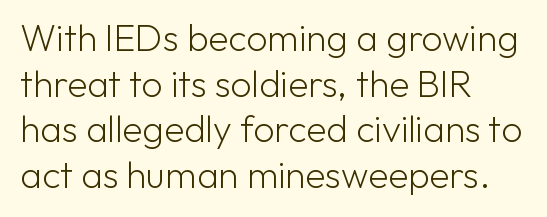
The image shows 37 px light sans-serif type, upright; set left-aligned, line spacing 1.23x, normal letter spacing, not underlined; low stroke contrast and a medium x-height.
